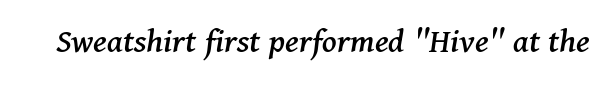
Q: Is the text italic (slanted)? A: Yes, it leans right by about 11 degrees.
Q: Is the typeface a serif or a sans-serif typeface? A: Serif.
Q: Is the text underlined? A: No.
Q: Is the spacing between letters normal or unusually wide? A: Normal.
Q: Width (condensed, normal, or wide)? A: Normal.
Q: Stroke contrast? A: Medium.
Q: x-height? A: Medium.
Q: Monospaced? A: No.
